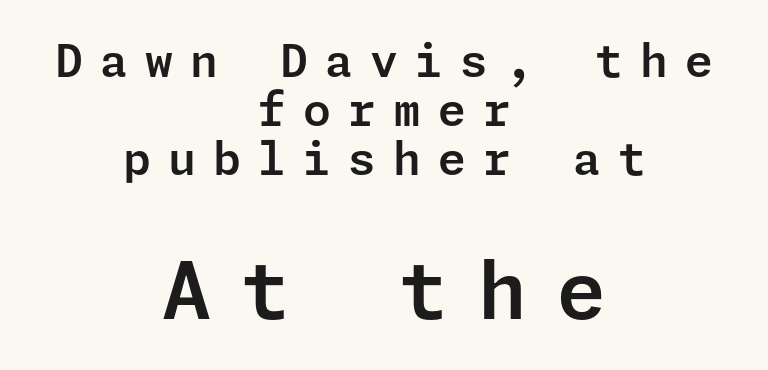
Underline: absent. Each line is balanced around a shared central axis. The typography opts for an upright posture over an oblique one. This rendering widens character spacing well past its baseline value. Regarding serifs, this sample does without them. In terms of leading, this rendering errs on the cramped side.
